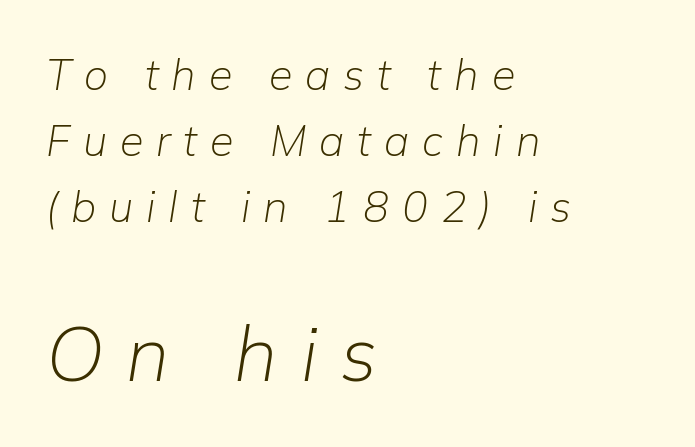
The image shows 76 px light type, italic (leaning right); set left-aligned, normal line spacing (1.53x), unusually wide letter spacing (+0.3 em), not underlined; the second (bottom) block is 1.77x larger; low stroke contrast and a medium x-height.
